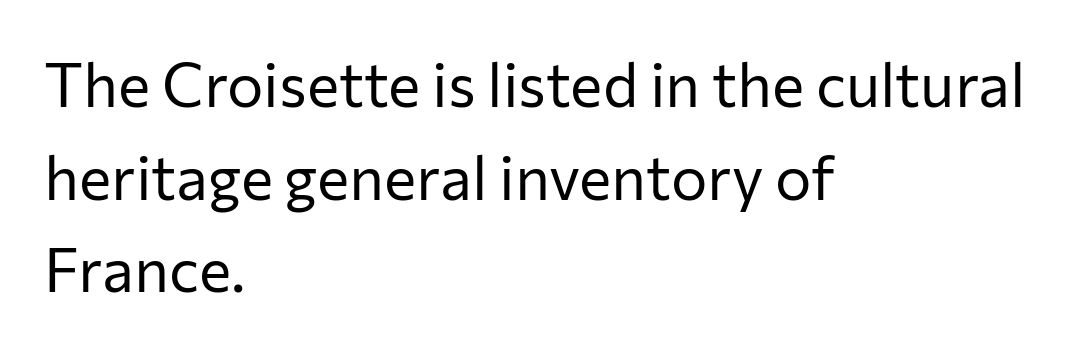
Type style note: lacks serifs. Do the characters align in a grid? No, the font is proportional. Weight: in the light-to-regular range. What stands out about the letter spacing? Nothing — it is the standard amount.
